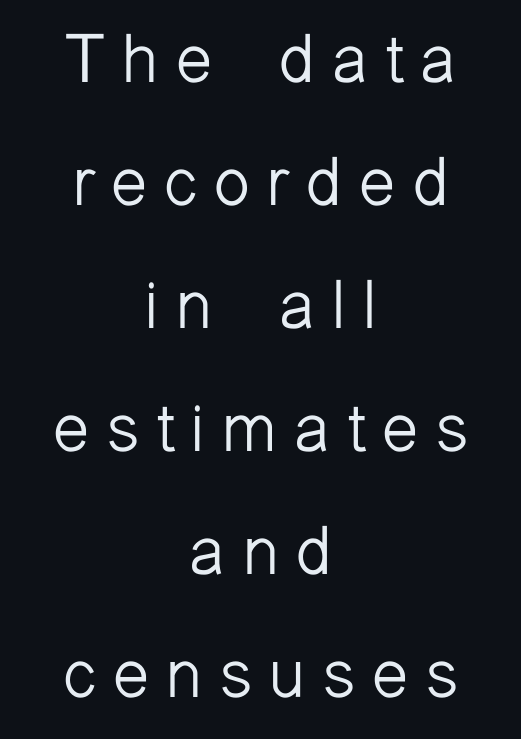
Stems and bowls with no extra thickness — not bold. Each line is balanced around a shared central axis. The string is rendered with underlining switched off. Every stem runs plumb, perpendicular to the baseline. This rendering employs a face without finishing strokes, i.e., a sans-serif.
